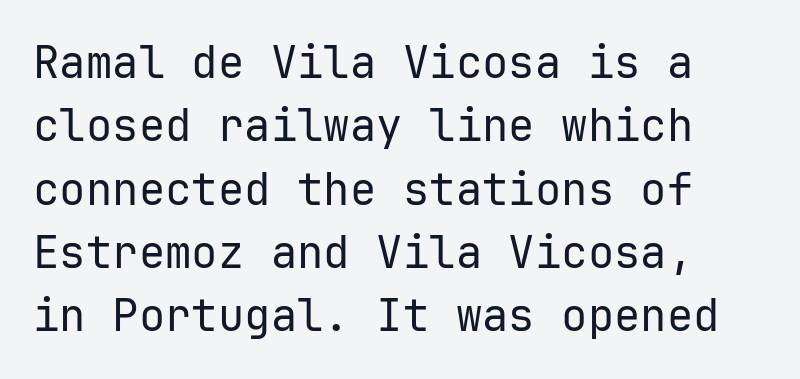
Q: Is the text bold? A: No.
Q: Is the text italic (slanted)? A: No, it is upright.
Q: Is the typeface a serif or a sans-serif typeface? A: Sans-serif.
Q: Is the text underlined? A: No.
Q: How is the paragraph aligned? A: Left-aligned.
Q: Is the spacing between letters normal or unusually wide? A: Normal.
Q: Is the spacing between lines tight, normal or loose? A: Normal.
Q: Width (condensed, normal, or wide)? A: Normal.
Q: Stroke contrast? A: Low.
Q: x-height? A: Medium.
